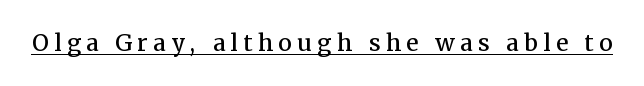
The image shows 23 px text type, upright; set unusually wide letter spacing (+0.24 em), underlined.
